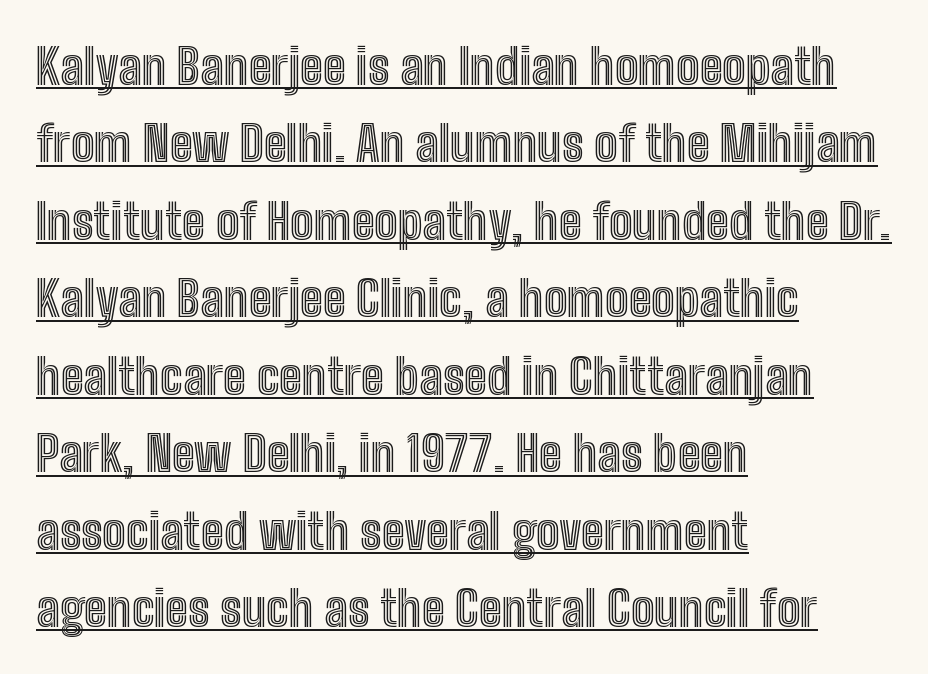
{"italic": "no", "width": "condensed", "x_height": "medium", "monospaced": "no", "underline": "yes", "align": "left", "line_spacing": "normal", "line_spacing_ratio": 1.58, "letter_spacing": "normal", "letter_spacing_em": 0.0, "glyph_px": 49}
